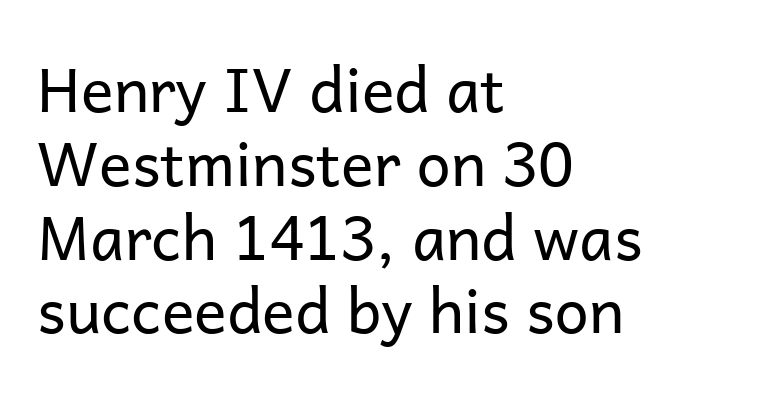
{"serif": "no", "italic": "no", "bold": "no", "weight": "regular", "width": "normal", "stroke_contrast": "low", "x_height": "medium", "monospaced": "no", "underline": "no", "align": "left", "line_spacing_ratio": 1.21, "letter_spacing": "normal", "letter_spacing_em": 0.0, "glyph_px": 61}
